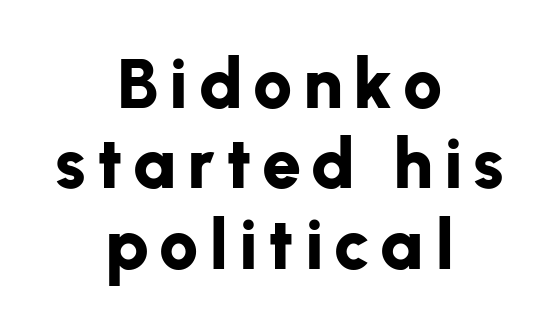
Q: Is the text bold? A: Yes.
Q: Is the text italic (slanted)? A: No, it is upright.
Q: Is the typeface a serif or a sans-serif typeface? A: Sans-serif.
Q: Is the text underlined? A: No.
Q: How is the paragraph aligned? A: Centered.
Q: Is the spacing between lines tight, normal or loose? A: Tight.
Q: Width (condensed, normal, or wide)? A: Normal.
Q: Stroke contrast? A: Low.
Q: x-height? A: Medium.
Q: Monospaced? A: No.
